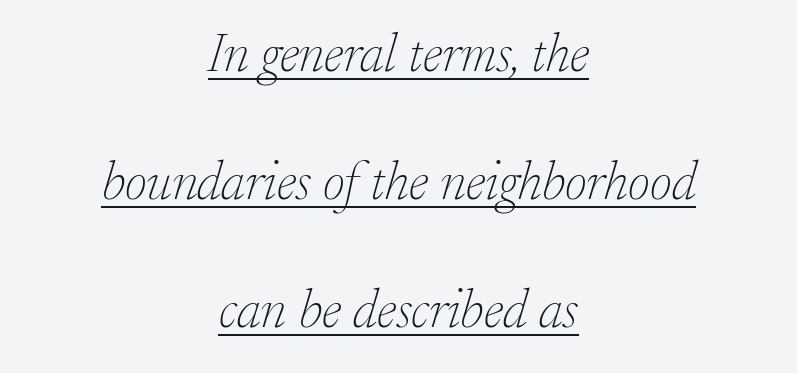
The image shows 54 px thin serif type, italic (leaning right); set centered, loose line spacing (2.37x), normal letter spacing, underlined; low stroke contrast and a small x-height.
